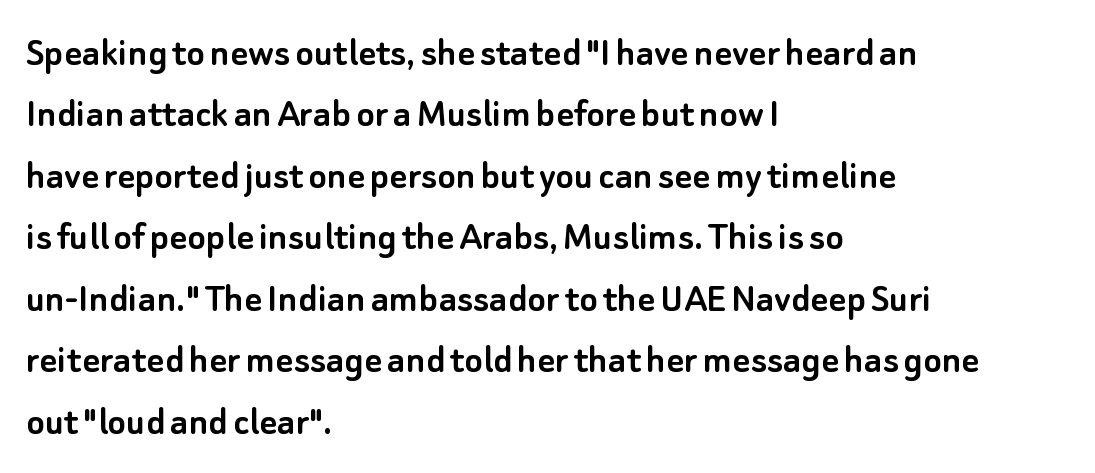
Q: Is the text italic (slanted)? A: No, it is upright.
Q: Is the typeface a serif or a sans-serif typeface? A: Sans-serif.
Q: Is the text underlined? A: No.
Q: How is the paragraph aligned? A: Left-aligned.
Q: Is the spacing between letters normal or unusually wide? A: Normal.
Q: Is the spacing between lines tight, normal or loose? A: Normal.
Q: Width (condensed, normal, or wide)? A: Normal.
Q: Stroke contrast? A: Low.
Q: x-height? A: Small.
Q: Monospaced? A: No.
